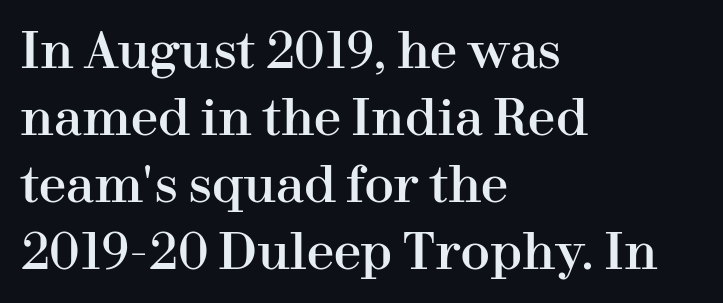
The letters stand straight up with perfectly vertical stems. Spacing verdict: proportional, widths tailored to each character. The typeface chosen for these lines features serifs. One-word summary of the alignment: left.
